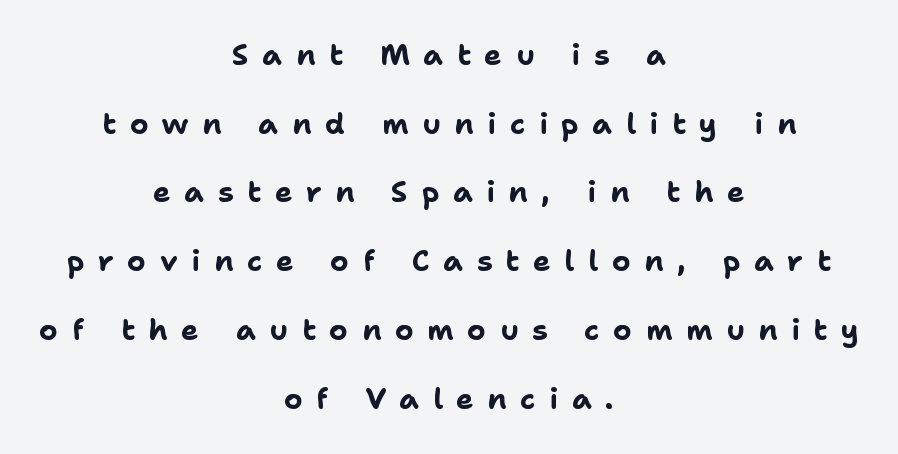
Tall strokes in this sample are plumb rather than angled. You could only call the tracking loose — the letters float apart. A dark, heavy texture on the line: the type is bold. Words float on clear page, feet unadorned. The type family on display is of the sans-serif kind.
